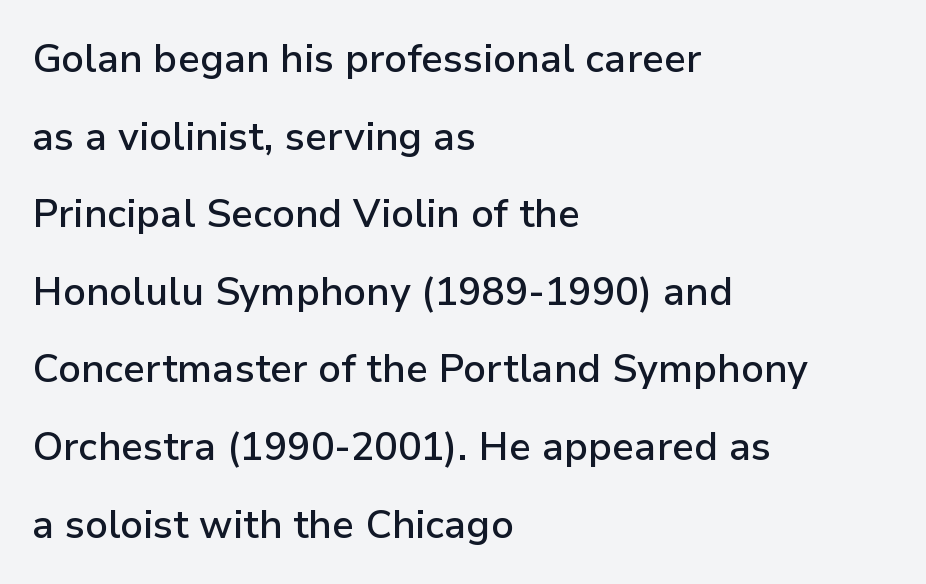
Q: Is the text bold? A: Semi-bold.
Q: Is the text italic (slanted)? A: No, it is upright.
Q: Is the typeface a serif or a sans-serif typeface? A: Sans-serif.
Q: Is the text underlined? A: No.
Q: How is the paragraph aligned? A: Left-aligned.
Q: Is the spacing between letters normal or unusually wide? A: Normal.
Q: Is the spacing between lines tight, normal or loose? A: Loose.
Q: Width (condensed, normal, or wide)? A: Normal.
Q: Stroke contrast? A: Low.
Q: x-height? A: Medium.
Q: Monospaced? A: No.
